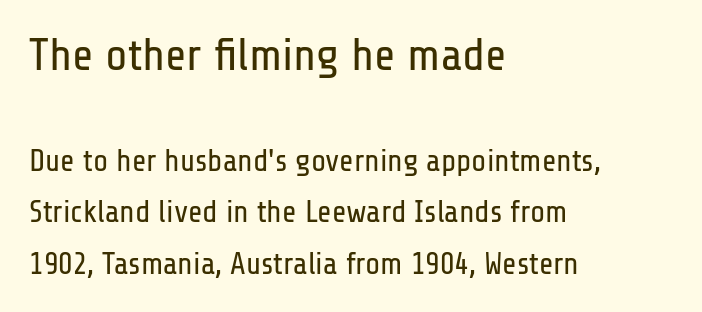
Q: Is the text bold? A: No.
Q: Is the text italic (slanted)? A: No, it is upright.
Q: Is the typeface a serif or a sans-serif typeface? A: Sans-serif.
Q: Is the text underlined? A: No.
Q: How is the paragraph aligned? A: Left-aligned.
Q: Is the spacing between letters normal or unusually wide? A: Normal.
Q: Is the spacing between lines tight, normal or loose? A: Normal.
Q: Which block of text is set in a larger size, the first (top) or the second (bottom)? A: The first (top) one.
Q: Width (condensed, normal, or wide)? A: Condensed.
Q: Stroke contrast? A: Low.
Q: x-height? A: Medium.
Q: Monospaced? A: No.
